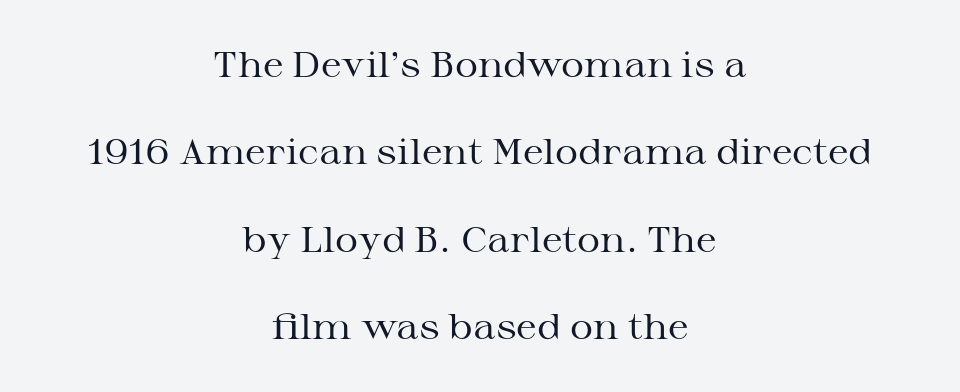
A student would call this center alignment; a typographer would say set centered. The words here are not underlined. Bold? No — there's no thickening of the strokes. Vertically, the passage feels expansive, rows floating well apart.
